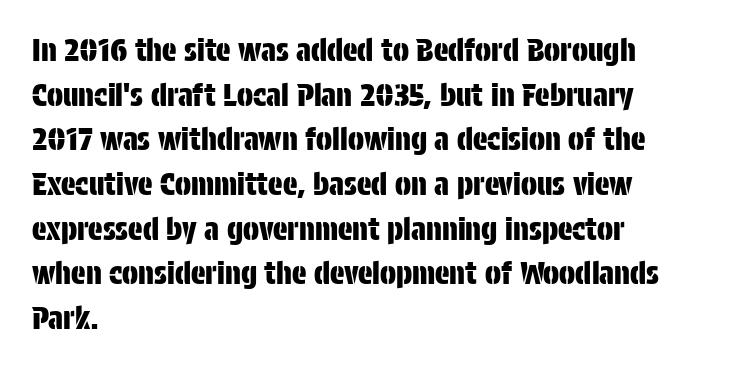
Q: Is the text italic (slanted)? A: No, it is upright.
Q: Is the typeface a serif or a sans-serif typeface? A: Sans-serif.
Q: Is the text underlined? A: No.
Q: How is the paragraph aligned? A: Left-aligned.
Q: Is the spacing between letters normal or unusually wide? A: Normal.
Q: Is the spacing between lines tight, normal or loose? A: Normal.
Q: Width (condensed, normal, or wide)? A: Condensed.
Q: Stroke contrast? A: Low.
Q: x-height? A: Large.
Q: Monospaced? A: No.
